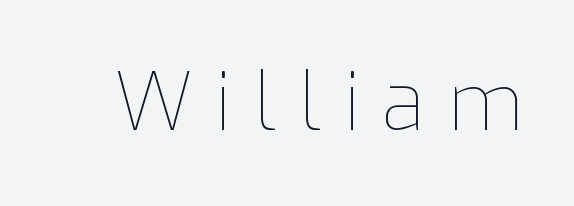
The face used here is rendered with a markedly widened letterfit. The rendering uses natural spacing where letterforms have individual widths. Weight: regular or lighter. Rendered with straight, roman letterforms. Glance below the letters and you will spot only blank space.
